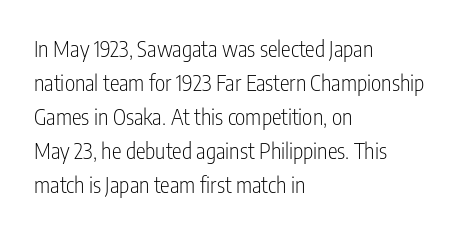
The image shows 22 px text type, upright; set left-aligned, normal line spacing (1.55x), normal letter spacing, not underlined.
